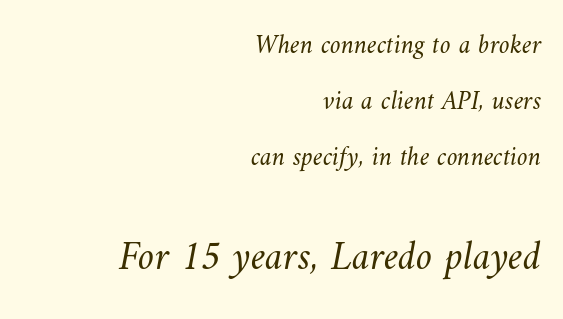
The image shows 41 px light type; set right-aligned, loose line spacing (2.07x), normal letter spacing, not underlined; the second (bottom) block is 1.52x larger; medium stroke contrast and a small x-height.
